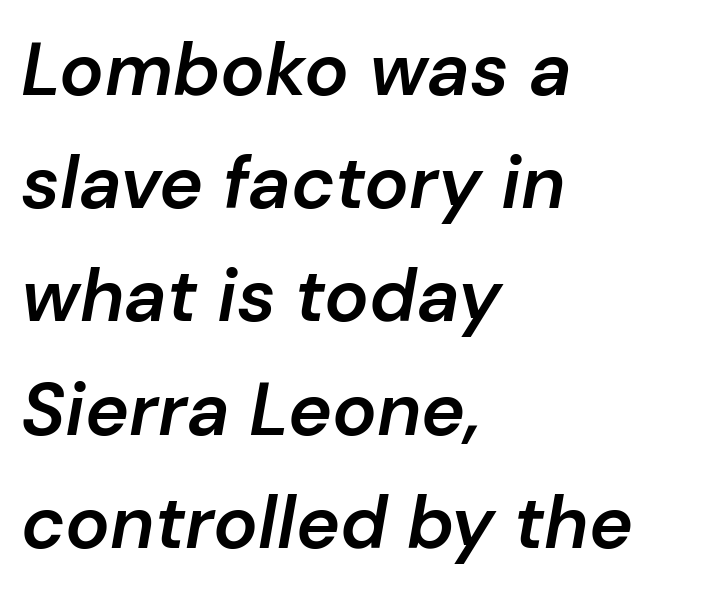
Q: Is the text bold? A: Semi-bold.
Q: Is the text italic (slanted)? A: Yes, it leans right by about 10 degrees.
Q: Is the text underlined? A: No.
Q: How is the paragraph aligned? A: Left-aligned.
Q: Is the spacing between letters normal or unusually wide? A: Normal.
Q: Is the spacing between lines tight, normal or loose? A: Normal.
Q: Width (condensed, normal, or wide)? A: Normal.
Q: Stroke contrast? A: Low.
Q: x-height? A: Medium.
Q: Monospaced? A: No.
